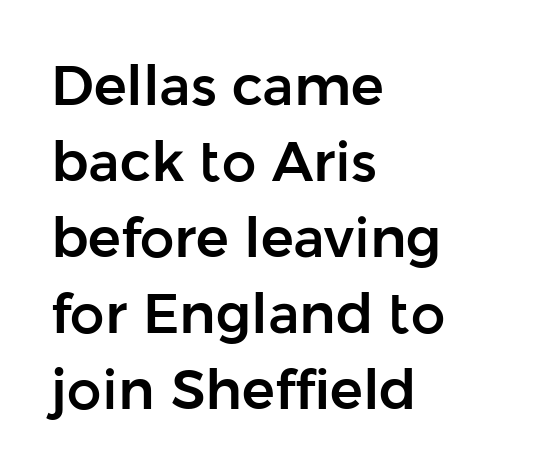
Q: Is the text italic (slanted)? A: No, it is upright.
Q: Is the typeface a serif or a sans-serif typeface? A: Sans-serif.
Q: Is the text underlined? A: No.
Q: How is the paragraph aligned? A: Left-aligned.
Q: Is the spacing between letters normal or unusually wide? A: Normal.
Q: Is the spacing between lines tight, normal or loose? A: Normal.
Q: Width (condensed, normal, or wide)? A: Normal.
Q: Stroke contrast? A: Low.
Q: x-height? A: Medium.
Q: Monospaced? A: No.
